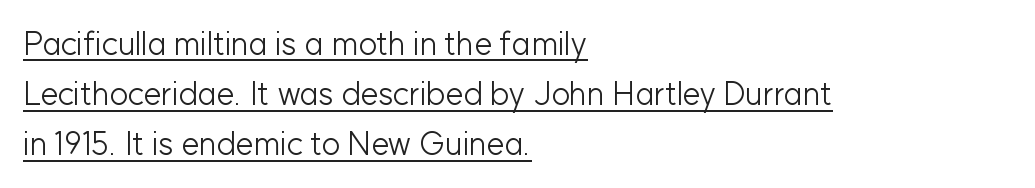
The image shows 32 px light sans-serif type, upright; set left-aligned, normal line spacing (1.57x), normal letter spacing, underlined; low stroke contrast and a medium x-height.
